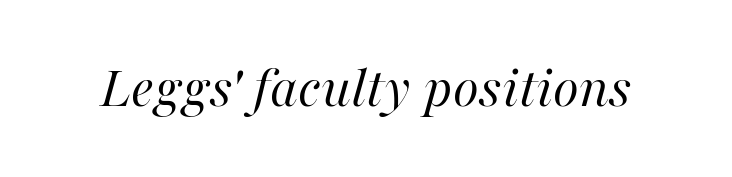
{"italic": "yes", "lean": "right", "slant_degrees": 16, "bold": "no", "weight": "regular", "width": "normal", "stroke_contrast": "high", "x_height": "medium", "monospaced": "no", "underline": "no", "letter_spacing": "normal", "letter_spacing_em": 0.0, "glyph_px": 60}
